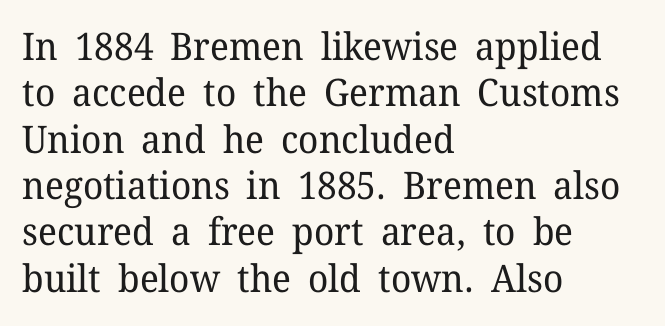
Look at the tracking — it's just the regular setting, nothing added. If you drew a line through each stem, it would be perfectly vertical. Character widths vary here, with narrow letters taking less room than wide ones. Each line starts at the same left margin while the right side varies.
